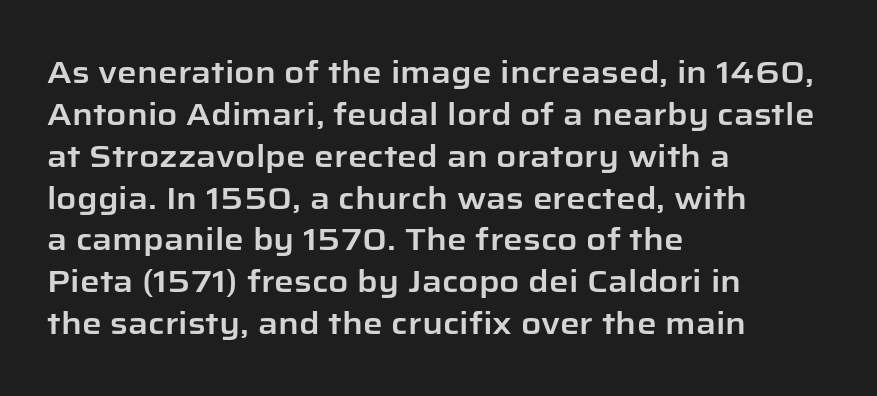
Q: Is the text italic (slanted)? A: No, it is upright.
Q: Is the typeface a serif or a sans-serif typeface? A: Sans-serif.
Q: Is the text underlined? A: No.
Q: How is the paragraph aligned? A: Left-aligned.
Q: Is the spacing between letters normal or unusually wide? A: Normal.
Q: Is the spacing between lines tight, normal or loose? A: Normal.
Q: Width (condensed, normal, or wide)? A: Normal.
Q: Stroke contrast? A: Low.
Q: x-height? A: Medium.
Q: Monospaced? A: No.
